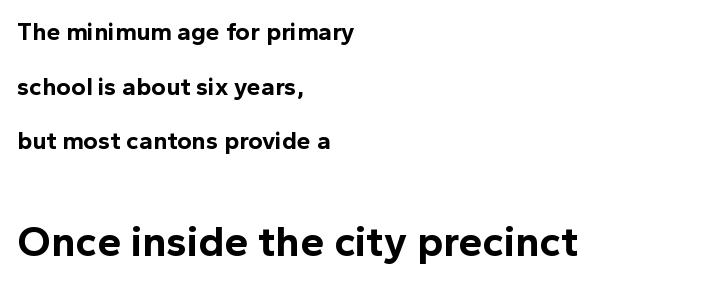
{"serif": "no", "italic": "no", "bold": "yes", "weight": "bold", "width": "normal", "x_height": "medium", "monospaced": "no", "underline": "no", "align": "left", "line_spacing": "loose", "line_spacing_ratio": 2.19, "letter_spacing": "normal", "letter_spacing_em": 0.0, "larger_block": "second", "size_ratio": 1.72, "glyph_px": 43}
